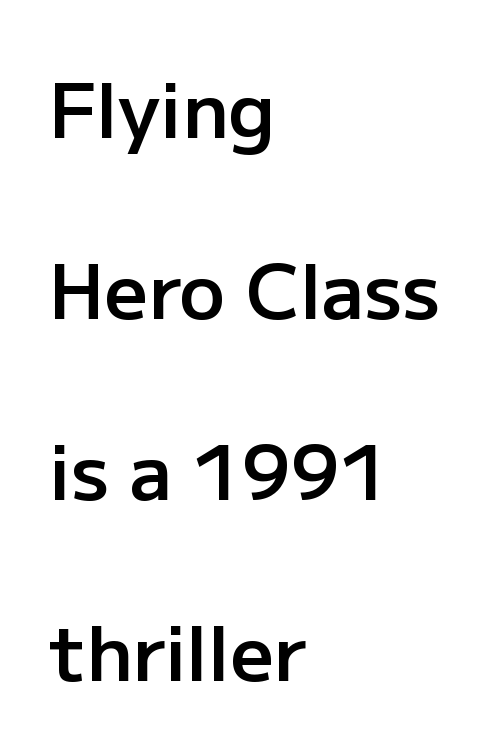
Q: Is the text bold? A: Semi-bold.
Q: Is the text italic (slanted)? A: No, it is upright.
Q: Is the typeface a serif or a sans-serif typeface? A: Sans-serif.
Q: Is the text underlined? A: No.
Q: How is the paragraph aligned? A: Left-aligned.
Q: Is the spacing between letters normal or unusually wide? A: Normal.
Q: Is the spacing between lines tight, normal or loose? A: Loose.
Q: Width (condensed, normal, or wide)? A: Normal.
Q: Stroke contrast? A: Low.
Q: x-height? A: Medium.
Q: Monospaced? A: No.
